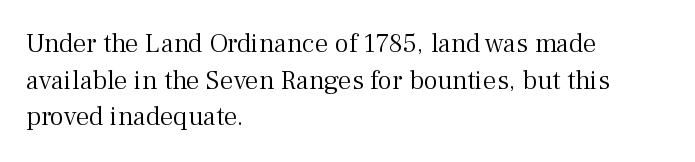
Q: Is the text bold? A: No.
Q: Is the text italic (slanted)? A: No, it is upright.
Q: Is the text underlined? A: No.
Q: How is the paragraph aligned? A: Left-aligned.
Q: Is the spacing between letters normal or unusually wide? A: Normal.
Q: Is the spacing between lines tight, normal or loose? A: Normal.
